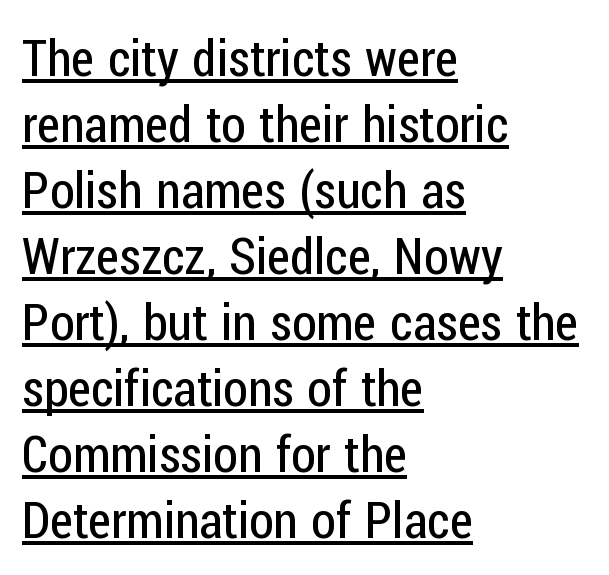
The passage is arranged the way most books set body copy — flush left. Does extra space separate the letters? No, they use regular spacing. Here the designer chose a conventional face with non-uniform glyph widths. Compared with undecorated copy, this sample adds a rule below the words. This rendering employs a face without finishing strokes, i.e., a sans-serif. Each new line begins a customary step beneath the previous one.
